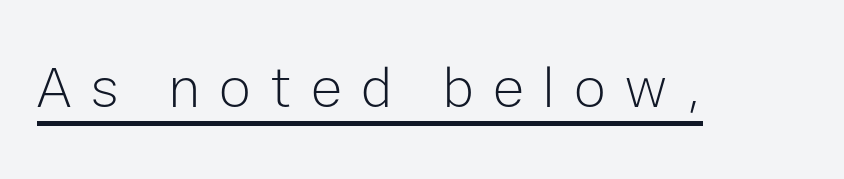
Q: Is the text bold? A: No.
Q: Is the text italic (slanted)? A: No, it is upright.
Q: Is the typeface a serif or a sans-serif typeface? A: Sans-serif.
Q: Is the text underlined? A: Yes.
Q: Is the spacing between letters normal or unusually wide? A: Unusually wide.
Q: Width (condensed, normal, or wide)? A: Normal.
Q: Stroke contrast? A: Low.
Q: x-height? A: Medium.
Q: Monospaced? A: No.
